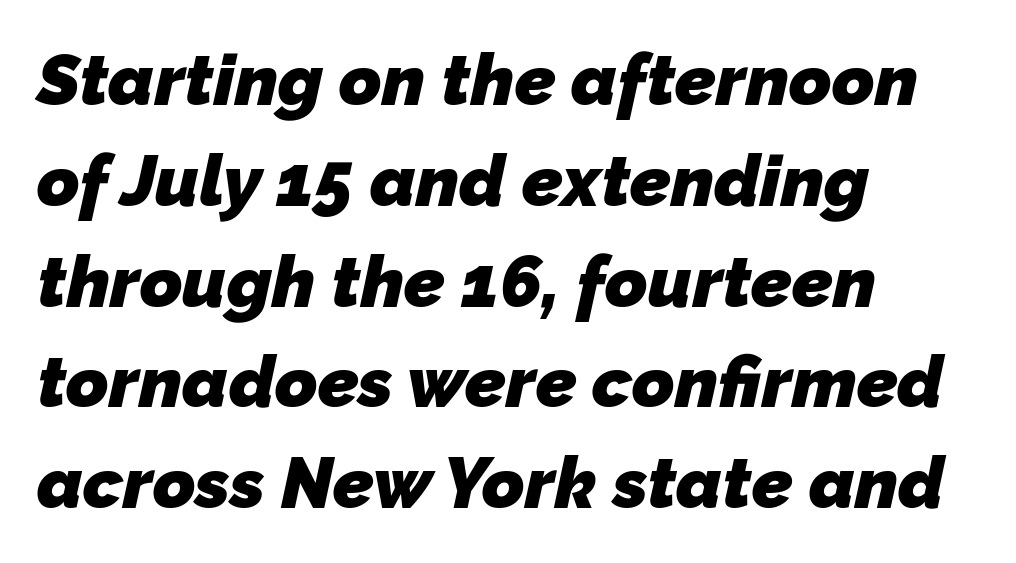
Q: Is the text bold? A: Yes.
Q: Is the typeface a serif or a sans-serif typeface? A: Sans-serif.
Q: Is the text underlined? A: No.
Q: How is the paragraph aligned? A: Left-aligned.
Q: Is the spacing between letters normal or unusually wide? A: Normal.
Q: Is the spacing between lines tight, normal or loose? A: Normal.
Q: Width (condensed, normal, or wide)? A: Normal.
Q: Stroke contrast? A: Low.
Q: x-height? A: Medium.
Q: Monospaced? A: No.
